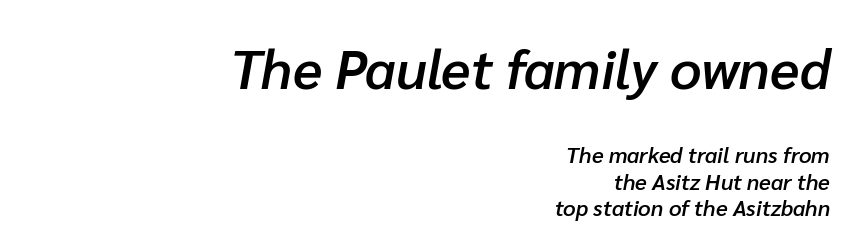
{"italic": "yes", "lean": "right", "slant_degrees": 10, "bold": "semi", "weight": "semibold", "width": "normal", "stroke_contrast": "low", "x_height": "medium", "monospaced": "no", "underline": "no", "align": "right", "line_spacing_ratio": 1.19, "letter_spacing": "normal", "letter_spacing_em": 0.0, "larger_block": "first", "size_ratio": 2.5, "glyph_px": 55}
